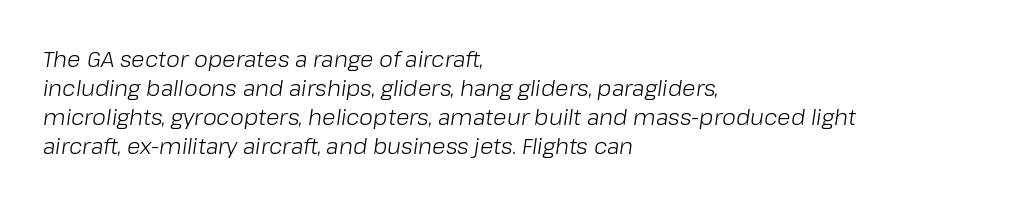
Q: Is the text bold? A: No.
Q: Is the text italic (slanted)? A: Yes, it leans right by about 8 degrees.
Q: Is the text underlined? A: No.
Q: How is the paragraph aligned? A: Left-aligned.
Q: Is the spacing between letters normal or unusually wide? A: Normal.
Q: Is the spacing between lines tight, normal or loose? A: Normal.
